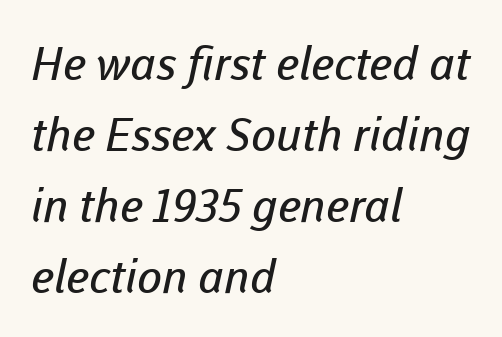
{"serif": "no", "bold": "no", "weight": "regular", "width": "normal", "stroke_contrast": "low", "x_height": "medium", "monospaced": "no", "underline": "no", "align": "left", "line_spacing": "normal", "line_spacing_ratio": 1.54, "letter_spacing": "normal", "letter_spacing_em": 0.0, "glyph_px": 46}
